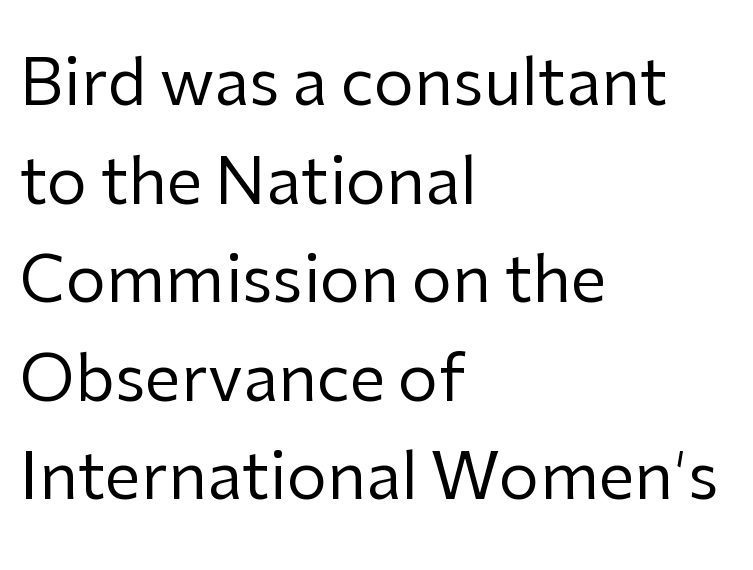
Q: Is the text bold? A: No.
Q: Is the text italic (slanted)? A: No, it is upright.
Q: Is the typeface a serif or a sans-serif typeface? A: Sans-serif.
Q: Is the text underlined? A: No.
Q: How is the paragraph aligned? A: Left-aligned.
Q: Is the spacing between letters normal or unusually wide? A: Normal.
Q: Is the spacing between lines tight, normal or loose? A: Normal.
Q: Width (condensed, normal, or wide)? A: Normal.
Q: Stroke contrast? A: Low.
Q: x-height? A: Medium.
Q: Monospaced? A: No.
